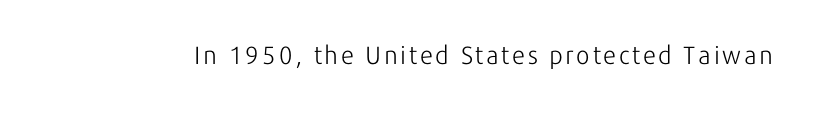
Q: Is the text bold? A: No.
Q: Is the text italic (slanted)? A: No, it is upright.
Q: Is the text underlined? A: No.
